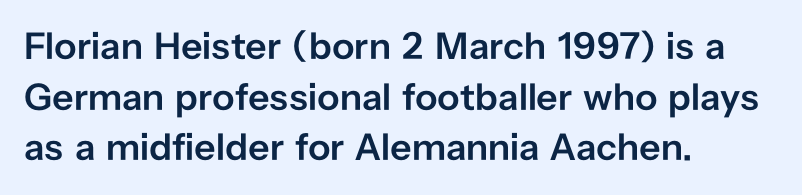
Q: Is the text bold? A: Semi-bold.
Q: Is the text italic (slanted)? A: No, it is upright.
Q: Is the typeface a serif or a sans-serif typeface? A: Sans-serif.
Q: Is the text underlined? A: No.
Q: How is the paragraph aligned? A: Left-aligned.
Q: Is the spacing between letters normal or unusually wide? A: Normal.
Q: Is the spacing between lines tight, normal or loose? A: Normal.
Q: Width (condensed, normal, or wide)? A: Normal.
Q: Stroke contrast? A: Low.
Q: x-height? A: Medium.
Q: Monospaced? A: No.
